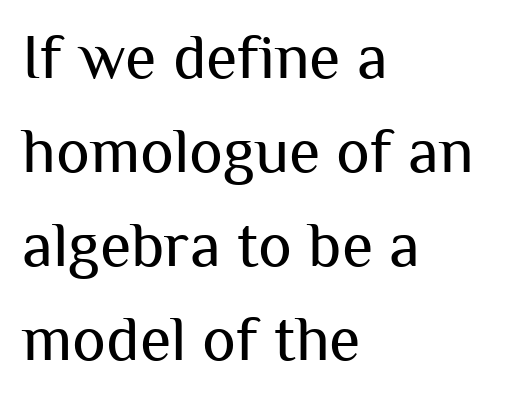
Q: Is the text bold? A: No.
Q: Is the text italic (slanted)? A: No, it is upright.
Q: Is the typeface a serif or a sans-serif typeface? A: Sans-serif.
Q: Is the text underlined? A: No.
Q: How is the paragraph aligned? A: Left-aligned.
Q: Is the spacing between letters normal or unusually wide? A: Normal.
Q: Is the spacing between lines tight, normal or loose? A: Normal.
Q: Width (condensed, normal, or wide)? A: Normal.
Q: Stroke contrast? A: Medium.
Q: x-height? A: Medium.
Q: Monospaced? A: No.
